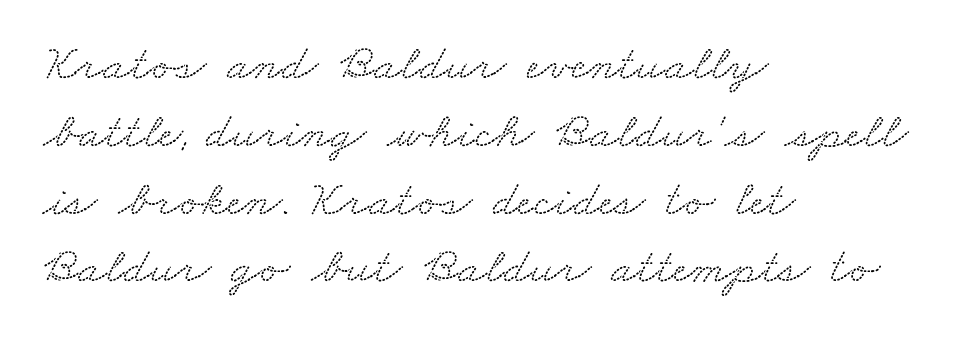
Q: Is the text underlined? A: No.
Q: How is the paragraph aligned? A: Left-aligned.
Q: Is the spacing between letters normal or unusually wide? A: Normal.
Q: Is the spacing between lines tight, normal or loose? A: Normal.
Q: Width (condensed, normal, or wide)? A: Wide.
Q: Stroke contrast? A: Low.
Q: x-height? A: Small.
Q: Monospaced? A: No.
